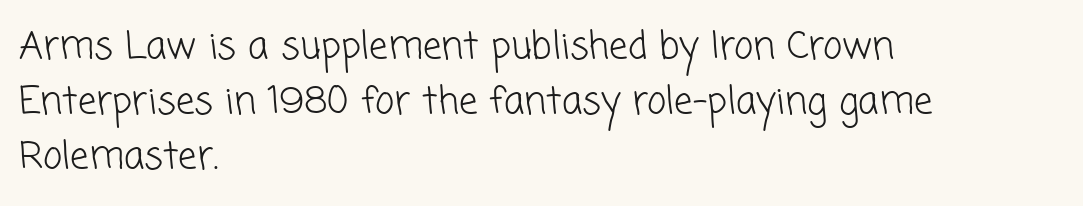
The image shows 37 px light sans-serif type; set left-aligned, normal line spacing (1.49x), normal letter spacing, not underlined; low stroke contrast and a medium x-height.
